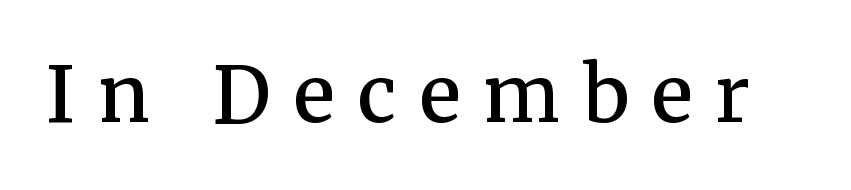
Note the varied advance widths — an 'i' is clearly narrower than an 'm'. Does the type have serifs? Yes, each stem ends in a small foot. Students, note that the glyphs here are deliberately spaced far apart. Does the weight exceed regular? Yes, but only to semibold. When letters stand straight like this, we call the style roman or upright.
